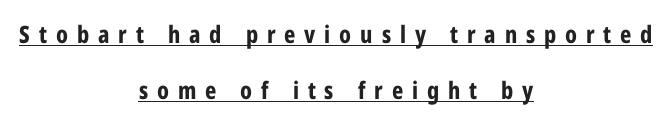
{"italic": "no", "bold": "yes", "underline": "yes", "align": "center", "line_spacing": "loose", "line_spacing_ratio": 2.35, "letter_spacing": "wide", "letter_spacing_em": 0.37, "glyph_px": 24}
